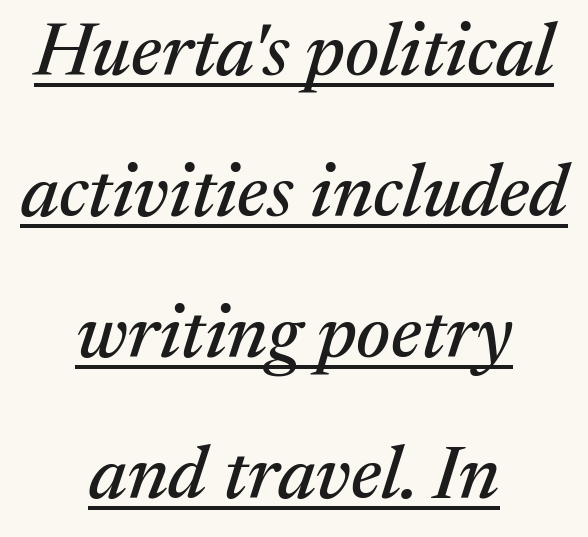
Q: Is the text italic (slanted)? A: Yes, it leans right by about 17 degrees.
Q: Is the typeface a serif or a sans-serif typeface? A: Serif.
Q: Is the text underlined? A: Yes.
Q: How is the paragraph aligned? A: Centered.
Q: Is the spacing between letters normal or unusually wide? A: Normal.
Q: Width (condensed, normal, or wide)? A: Normal.
Q: Stroke contrast? A: Medium.
Q: x-height? A: Medium.
Q: Monospaced? A: No.
